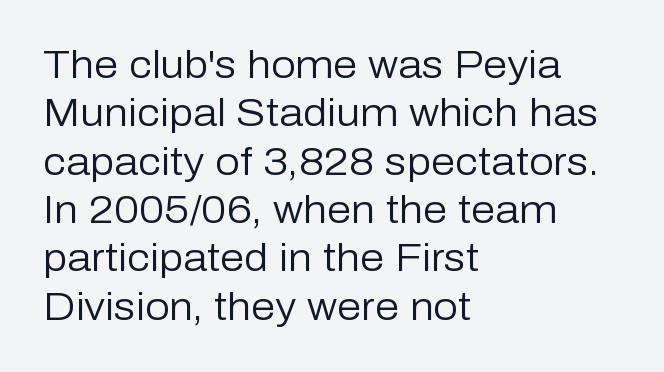
No heavy texture on the line: the type isn't bold. Quick note: not italic, upright. In CSS terms this would be text-align: left. How are the letters spaced? Ordinarily, with no added tracking. Spacing verdict: proportional, widths tailored to each character. The space beneath each line is pristine and unruled.
